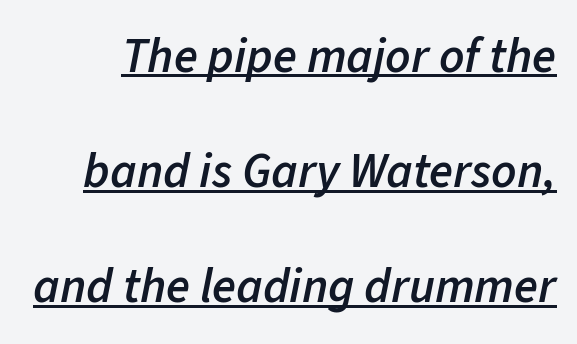
{"italic": "yes", "lean": "right", "slant_degrees": 11, "bold": "semi", "weight": "semibold", "width": "normal", "stroke_contrast": "low", "x_height": "medium", "monospaced": "no", "underline": "yes", "line_spacing": "loose", "line_spacing_ratio": 2.35, "letter_spacing": "normal", "letter_spacing_em": 0.0, "glyph_px": 49}
